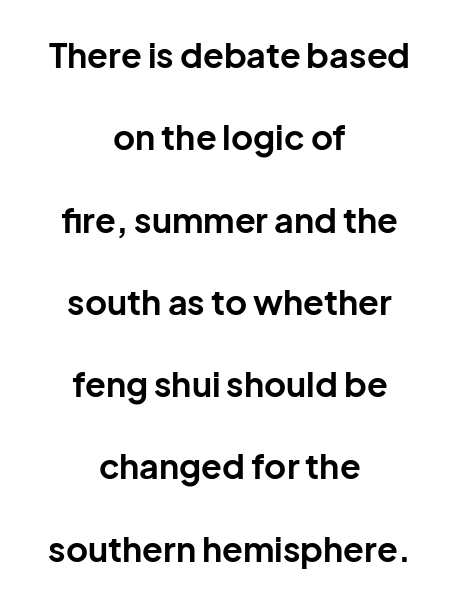
Q: Is the text bold? A: Yes.
Q: Is the text italic (slanted)? A: No, it is upright.
Q: Is the typeface a serif or a sans-serif typeface? A: Sans-serif.
Q: Is the text underlined? A: No.
Q: How is the paragraph aligned? A: Centered.
Q: Is the spacing between letters normal or unusually wide? A: Normal.
Q: Is the spacing between lines tight, normal or loose? A: Loose.
Q: Width (condensed, normal, or wide)? A: Normal.
Q: Stroke contrast? A: Low.
Q: x-height? A: Medium.
Q: Monospaced? A: No.
